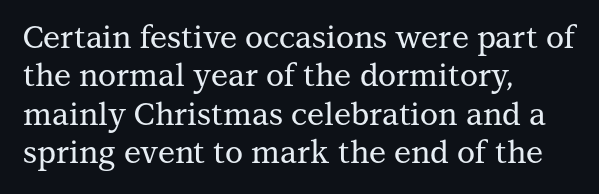
This sample has the flowing, uneven cadence of proportional lettering. I'd call this a serif setting — the letters wear small feet. Left-aligned paragraph, ragged on the right. Do the letters lean? They stand straight. The letters sit at their default tracking, neither squeezed nor spread.
